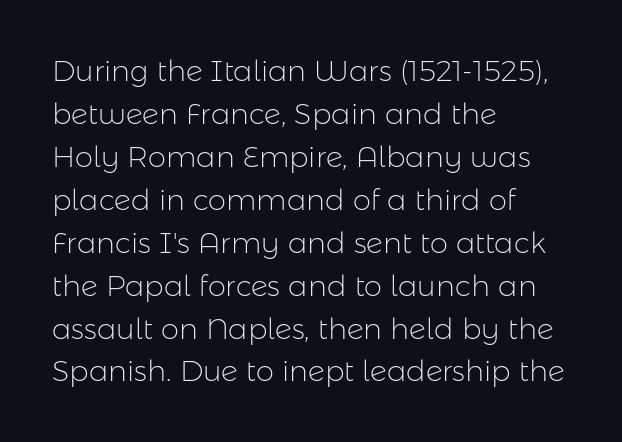
{"serif": "no", "italic": "no", "bold": "no", "weight": "light", "width": "normal", "stroke_contrast": "low", "x_height": "medium", "monospaced": "no", "underline": "no", "align": "left", "line_spacing": "normal", "line_spacing_ratio": 1.48, "letter_spacing": "normal", "letter_spacing_em": 0.0, "glyph_px": 29}
